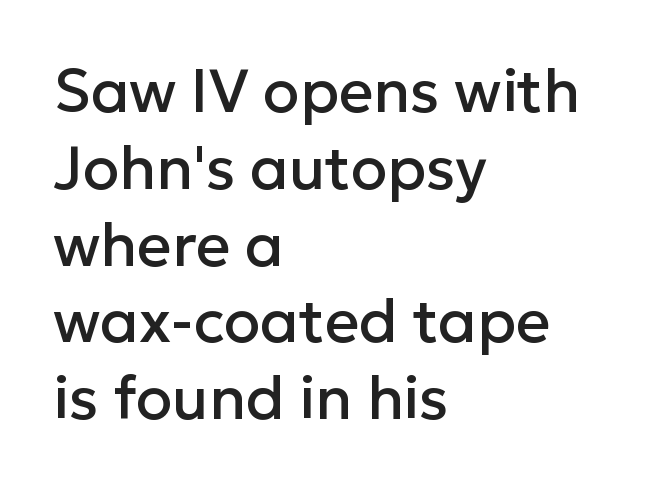
The image shows 60 px sans-serif type, upright; set left-aligned, normal line spacing (1.28x), normal letter spacing, not underlined; low stroke contrast and a medium x-height.
